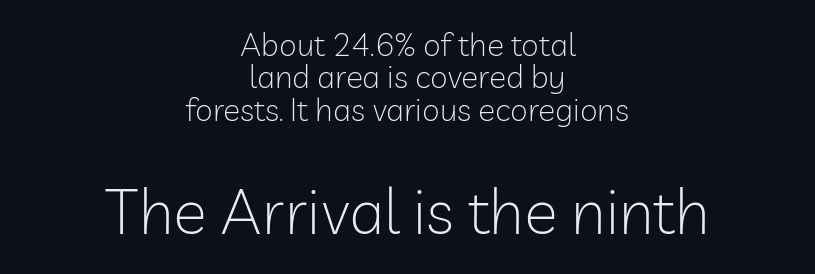
{"serif": "no", "italic": "no", "bold": "no", "weight": "light", "width": "normal", "stroke_contrast": "low", "x_height": "medium", "monospaced": "no", "underline": "no", "align": "center", "line_spacing": "tight", "line_spacing_ratio": 1.01, "letter_spacing": "normal", "letter_spacing_em": 0.0, "larger_block": "second", "size_ratio": 1.97, "glyph_px": 63}
